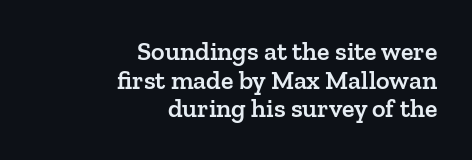
The image shows 26 px text type, upright; set right-aligned, tight line spacing (1.1x), normal letter spacing, not underlined.
